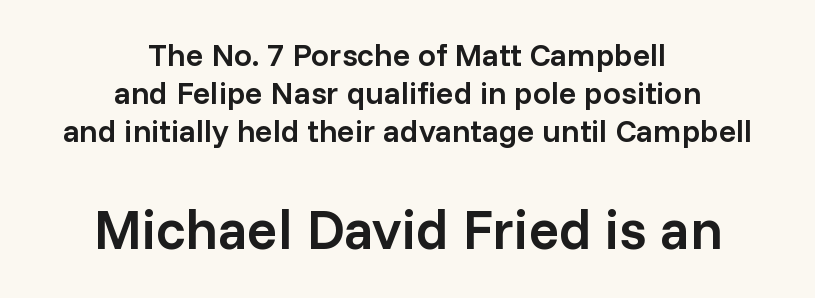
The image shows 56 px semibold sans-serif type, upright; set centered, line spacing 1.19x, normal letter spacing, not underlined; the second (bottom) block is 1.75x larger; low stroke contrast and a medium x-height.
